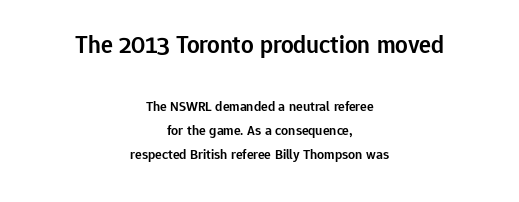
Q: Is the text bold? A: Semi-bold.
Q: Is the text italic (slanted)? A: No, it is upright.
Q: Is the text underlined? A: No.
Q: How is the paragraph aligned? A: Centered.
Q: Is the spacing between letters normal or unusually wide? A: Normal.
Q: Which block of text is set in a larger size, the first (top) or the second (bottom)? A: The first (top) one.
